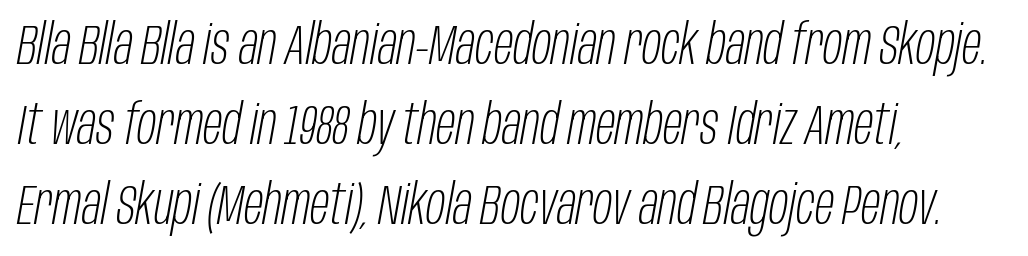
Q: Is the text bold? A: No.
Q: Is the text italic (slanted)? A: Yes, it leans right by about 10 degrees.
Q: Is the text underlined? A: No.
Q: How is the paragraph aligned? A: Left-aligned.
Q: Is the spacing between letters normal or unusually wide? A: Normal.
Q: Is the spacing between lines tight, normal or loose? A: Normal.
Q: Width (condensed, normal, or wide)? A: Condensed.
Q: Stroke contrast? A: Low.
Q: x-height? A: Large.
Q: Monospaced? A: No.
